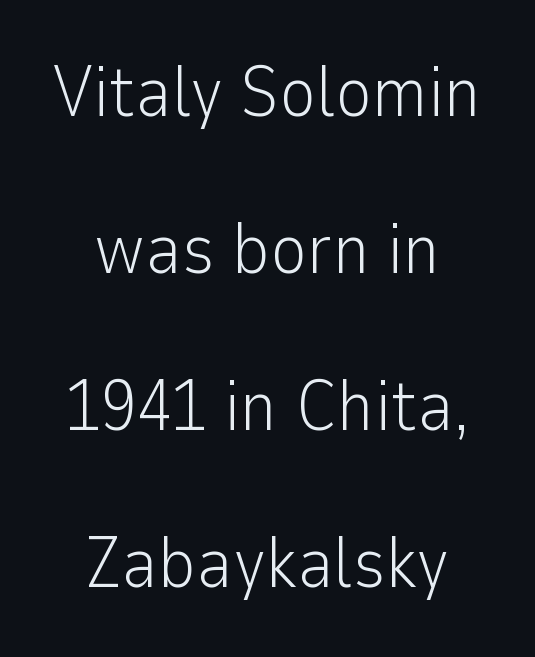
Q: Is the text bold? A: No.
Q: Is the text italic (slanted)? A: No, it is upright.
Q: Is the typeface a serif or a sans-serif typeface? A: Sans-serif.
Q: Is the text underlined? A: No.
Q: How is the paragraph aligned? A: Centered.
Q: Is the spacing between letters normal or unusually wide? A: Normal.
Q: Is the spacing between lines tight, normal or loose? A: Loose.
Q: Width (condensed, normal, or wide)? A: Normal.
Q: Stroke contrast? A: Low.
Q: x-height? A: Medium.
Q: Monospaced? A: No.
